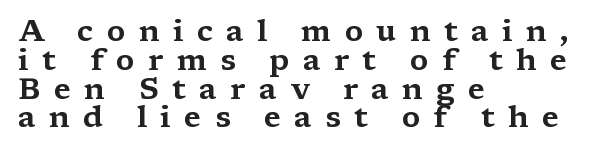
The image shows 30 px wide serif type, upright; set left-aligned, tight line spacing (0.96x), unusually wide letter spacing (+0.44 em), not underlined; medium stroke contrast and a medium x-height.
